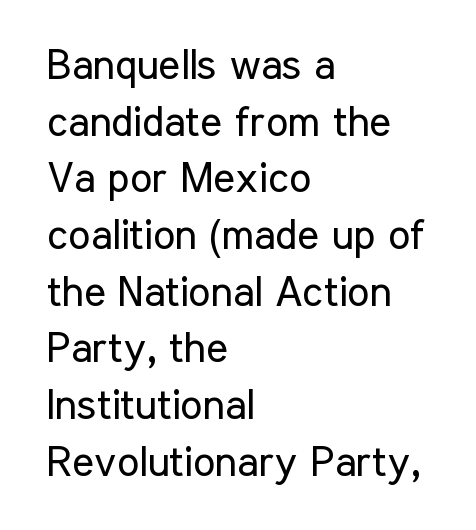
Q: Is the text bold? A: No.
Q: Is the text italic (slanted)? A: No, it is upright.
Q: Is the typeface a serif or a sans-serif typeface? A: Sans-serif.
Q: Is the text underlined? A: No.
Q: How is the paragraph aligned? A: Left-aligned.
Q: Is the spacing between letters normal or unusually wide? A: Normal.
Q: Is the spacing between lines tight, normal or loose? A: Normal.
Q: Width (condensed, normal, or wide)? A: Condensed.
Q: Stroke contrast? A: Low.
Q: x-height? A: Medium.
Q: Monospaced? A: No.
